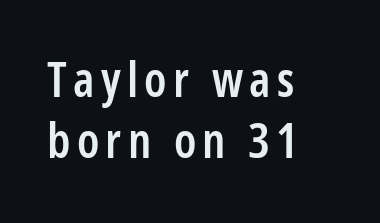
{"serif": "no", "italic": "no", "bold": "semi", "weight": "semibold", "width": "condensed", "stroke_contrast": "low", "x_height": "medium", "monospaced": "no", "underline": "no", "align": "left", "line_spacing": "normal", "line_spacing_ratio": 1.28, "glyph_px": 48}
